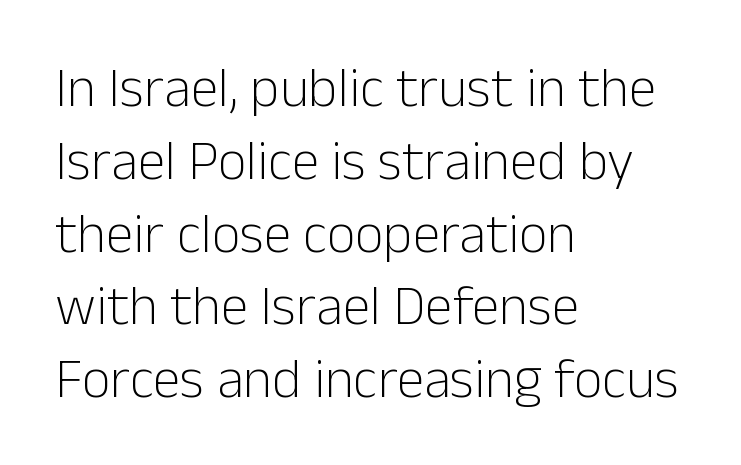
{"serif": "no", "italic": "no", "bold": "no", "weight": "light", "width": "normal", "stroke_contrast": "low", "x_height": "medium", "monospaced": "no", "underline": "no", "align": "left", "line_spacing": "normal", "line_spacing_ratio": 1.3, "letter_spacing": "normal", "letter_spacing_em": 0.0, "glyph_px": 56}
